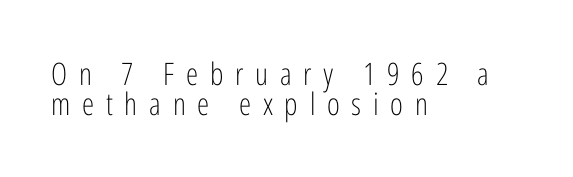
Q: Is the text bold? A: No.
Q: Is the text italic (slanted)? A: No, it is upright.
Q: Is the typeface a serif or a sans-serif typeface? A: Sans-serif.
Q: Is the text underlined? A: No.
Q: How is the paragraph aligned? A: Left-aligned.
Q: Is the spacing between letters normal or unusually wide? A: Unusually wide.
Q: Is the spacing between lines tight, normal or loose? A: Tight.
Q: Width (condensed, normal, or wide)? A: Condensed.
Q: Stroke contrast? A: Low.
Q: x-height? A: Medium.
Q: Monospaced? A: No.
